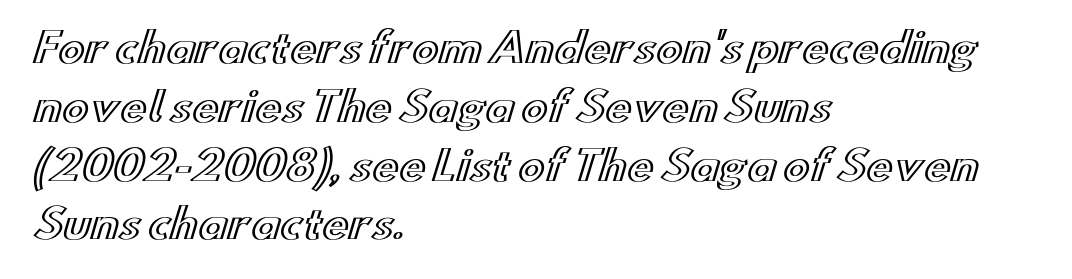
Q: Is the text italic (slanted)? A: Yes.
Q: Is the text underlined? A: No.
Q: How is the paragraph aligned? A: Left-aligned.
Q: Is the spacing between letters normal or unusually wide? A: Normal.
Q: Is the spacing between lines tight, normal or loose? A: Normal.
Q: Width (condensed, normal, or wide)? A: Wide.
Q: x-height? A: Small.
Q: Monospaced? A: No.
